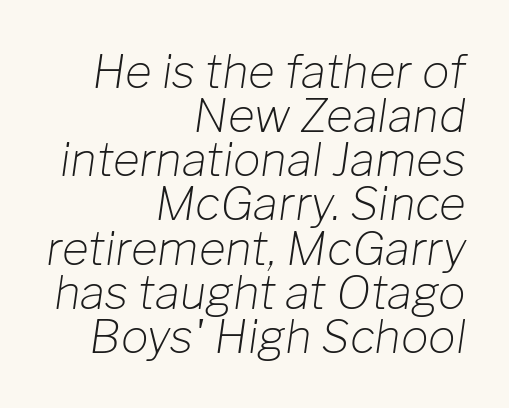
The image shows 46 px light type, italic (leaning right); set right-aligned, tight line spacing (0.96x), normal letter spacing, not underlined; low stroke contrast and a medium x-height.
